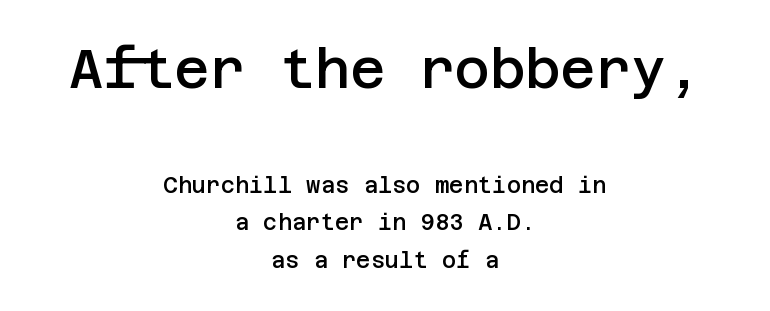
{"serif": "no", "italic": "no", "bold": "semi", "weight": "semibold", "width": "normal", "stroke_contrast": "low", "x_height": "large", "underline": "no", "align": "center", "line_spacing": "normal", "line_spacing_ratio": 1.7, "letter_spacing": "normal", "letter_spacing_em": 0.0, "larger_block": "first", "size_ratio": 2.45, "glyph_px": 54}
